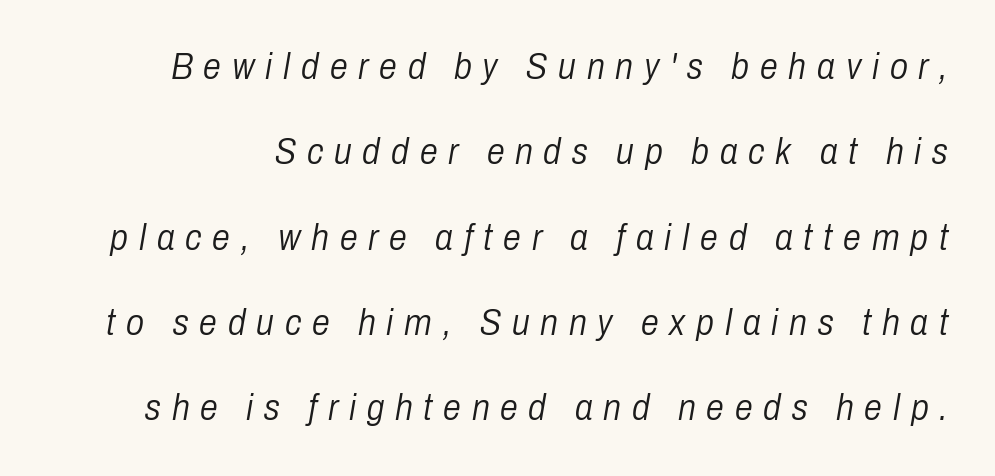
{"italic": "yes", "lean": "right", "slant_degrees": 10, "bold": "no", "weight": "light", "width": "condensed", "stroke_contrast": "low", "x_height": "medium", "monospaced": "no", "underline": "no", "line_spacing": "loose", "line_spacing_ratio": 2.37, "letter_spacing": "wide", "letter_spacing_em": 0.3, "glyph_px": 36}
